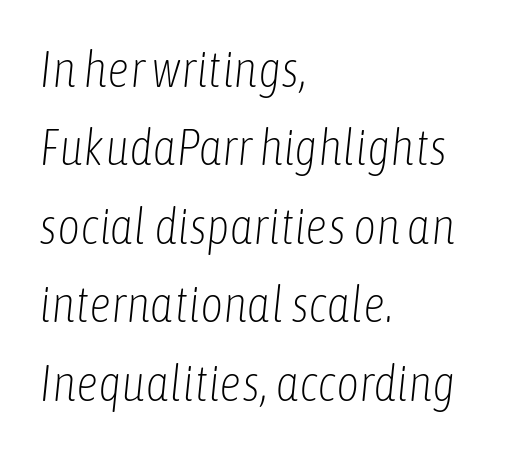
Each row of text sits above clean, open space. Nobody touched the tracking dial on this one. Do the characters align in a grid? No, the font is proportional. This block has exactly the height ordinary leading produces.
